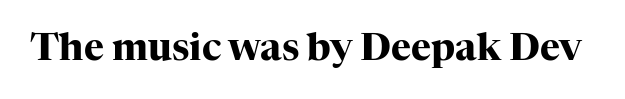
Letter spacing: default. Descenders hang freely into open space. This sample has the flowing, uneven cadence of proportional lettering. Typesetter's note: full bold, strokes at maximum text heaviness. Serif or sans? Serif — the stroke terminals have little feet. The lettering stays uniformly vertical, giving the passage a roman look.
